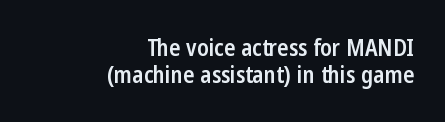
The image shows 23 px text type, upright; set right-aligned, line spacing 1.19x, normal letter spacing, not underlined.
